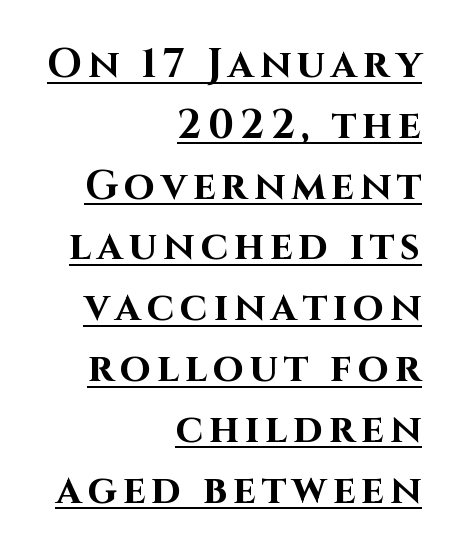
{"serif": "no", "italic": "no", "bold": "yes", "weight": "bold", "width": "normal", "stroke_contrast": "high", "x_height": "large", "monospaced": "no", "underline": "yes", "align": "right", "line_spacing": "normal", "line_spacing_ratio": 1.52, "glyph_px": 40}
